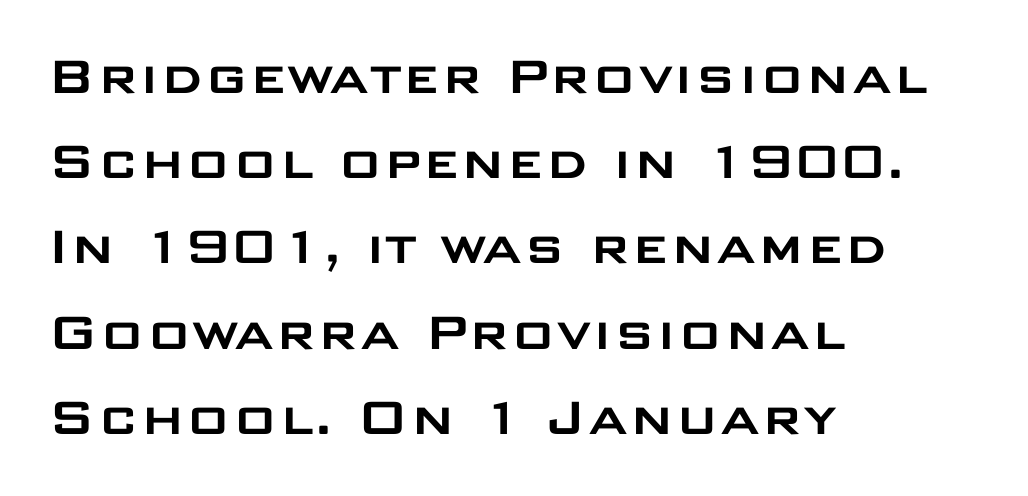
{"serif": "no", "italic": "no", "width": "wide", "stroke_contrast": "low", "x_height": "large", "monospaced": "no", "underline": "no", "align": "left", "line_spacing": "normal", "line_spacing_ratio": 1.42, "letter_spacing": "normal", "letter_spacing_em": 0.0, "glyph_px": 60}
